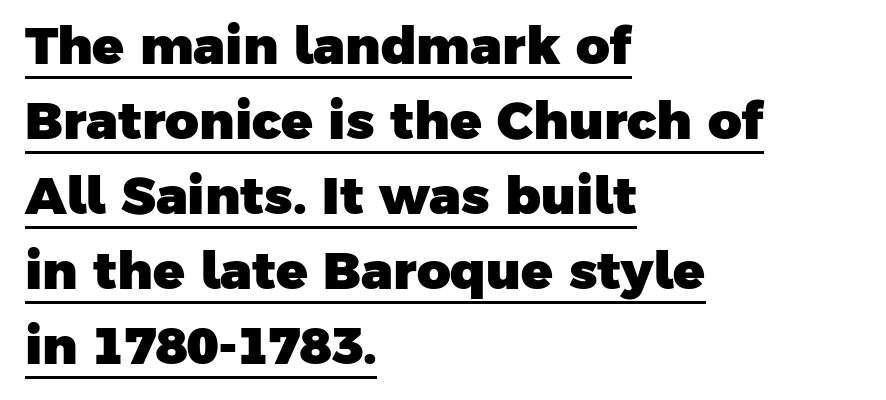
{"serif": "no", "bold": "yes", "weight": "heavy", "width": "normal", "stroke_contrast": "low", "x_height": "medium", "monospaced": "no", "underline": "yes", "align": "left", "line_spacing": "normal", "line_spacing_ratio": 1.44, "letter_spacing": "normal", "letter_spacing_em": 0.0, "glyph_px": 52}
